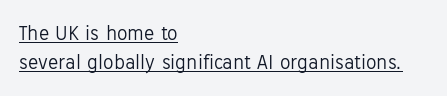
Every word sits above its own underline. A light-to-regular cut is what we see here. Words appear dense and cohesive because spacing is normal. This is the regular roman posture of the typeface.
